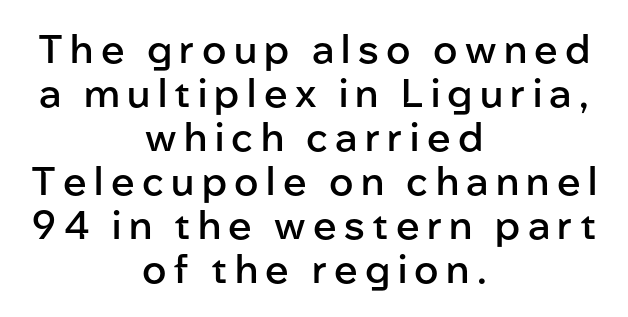
{"serif": "no", "italic": "no", "bold": "semi", "weight": "semibold", "width": "normal", "stroke_contrast": "low", "x_height": "medium", "monospaced": "no", "underline": "no", "align": "center", "line_spacing": "tight", "line_spacing_ratio": 1.13, "glyph_px": 39}
